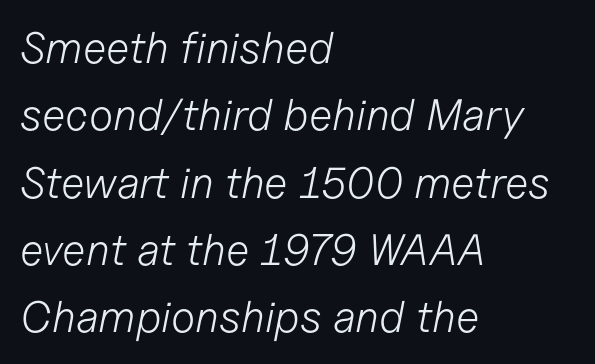
The image shows 44 px light type, italic (leaning right); set left-aligned, normal line spacing (1.53x), normal letter spacing, not underlined; low stroke contrast and a medium x-height.
